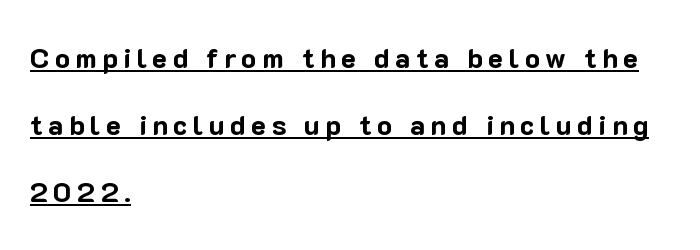
Is there much room between lines? Yes — plenty of vertical air separates them. The rendering shows plain stroke endings on the letterforms — a sans-serif design. Is the block centered? No — it sits flush against the left margin. The face used here has the dense, thick strokes of a bold.
